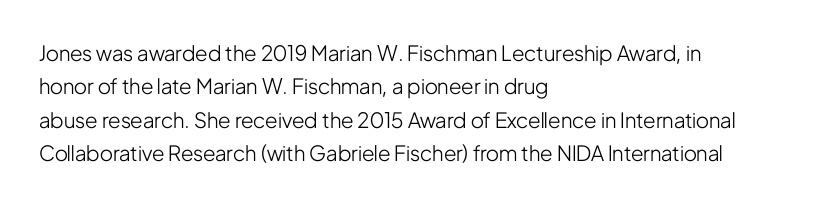
{"italic": "no", "bold": "no", "underline": "no", "align": "left", "line_spacing": "normal", "line_spacing_ratio": 1.59, "letter_spacing": "normal", "letter_spacing_em": 0.0, "glyph_px": 21}
